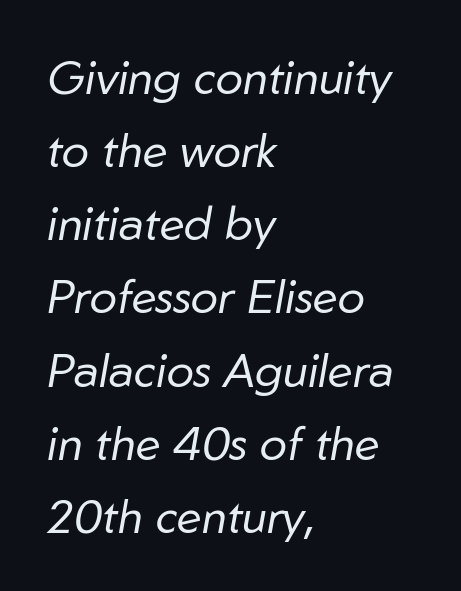
{"italic": "yes", "lean": "right", "slant_degrees": 10, "bold": "no", "weight": "regular", "width": "normal", "stroke_contrast": "low", "x_height": "medium", "monospaced": "no", "underline": "no", "align": "left", "line_spacing": "normal", "line_spacing_ratio": 1.59, "letter_spacing": "normal", "letter_spacing_em": 0.0, "glyph_px": 46}
